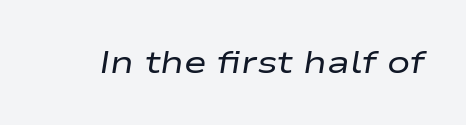
Looks like regular typesetting: each glyph gets only the width it needs. There's an unmistakable incline to the writing here. What stands out about the letter spacing? Nothing — it is the standard amount. Only glyphs here, with clear space below each row. Unbolded letterforms with no extra heft.
